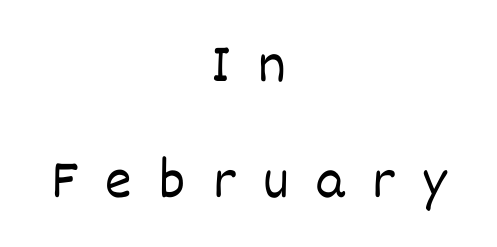
Every character sits straight up, as roman type does. Whoever set this chose breathing room over compactness in the vertical rhythm. Descender tails drop into unmarked territory. Does the copy run flush right? No — it is centered line by line.
